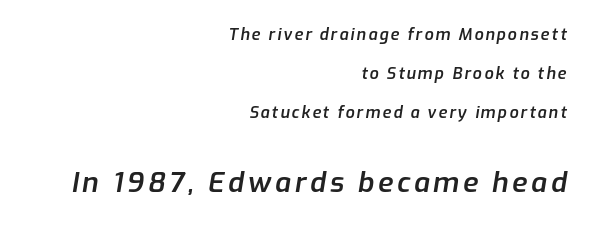
{"italic": "yes", "lean": "right", "slant_degrees": 9, "bold": "semi", "weight": "semibold", "width": "normal", "stroke_contrast": "low", "x_height": "medium", "monospaced": "no", "underline": "no", "align": "right", "line_spacing": "loose", "line_spacing_ratio": 2.44, "larger_block": "second", "size_ratio": 1.75, "glyph_px": 28}
